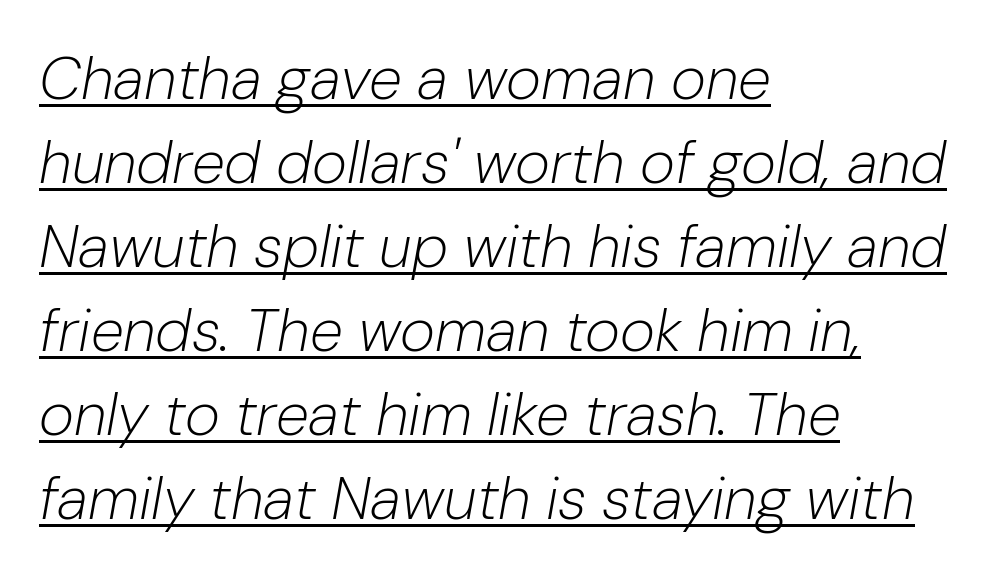
{"italic": "yes", "lean": "right", "slant_degrees": 10, "bold": "no", "weight": "light", "width": "normal", "stroke_contrast": "low", "x_height": "medium", "monospaced": "no", "underline": "yes", "align": "left", "line_spacing": "normal", "line_spacing_ratio": 1.4, "letter_spacing": "normal", "letter_spacing_em": 0.0, "glyph_px": 60}
